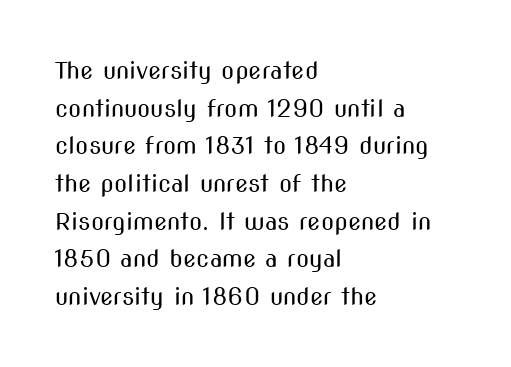
The setting favours the left margin, as ordinary paragraphs usually do. The face looks like a standard text weight, possibly lighter. Each row of text sits above clean, open space. Posture: straight, roman, zero tilt.
